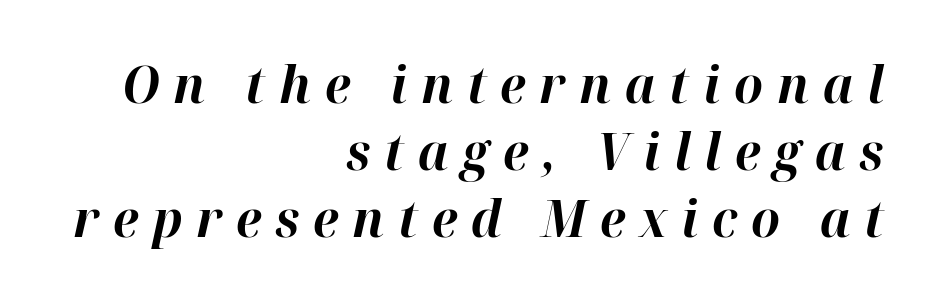
Q: Is the text bold? A: Yes.
Q: Is the text italic (slanted)? A: Yes, it leans right by about 12 degrees.
Q: Is the text underlined? A: No.
Q: How is the paragraph aligned? A: Right-aligned.
Q: Is the spacing between letters normal or unusually wide? A: Unusually wide.
Q: Is the spacing between lines tight, normal or loose? A: Normal.
Q: Width (condensed, normal, or wide)? A: Normal.
Q: Stroke contrast? A: High.
Q: x-height? A: Medium.
Q: Monospaced? A: No.
